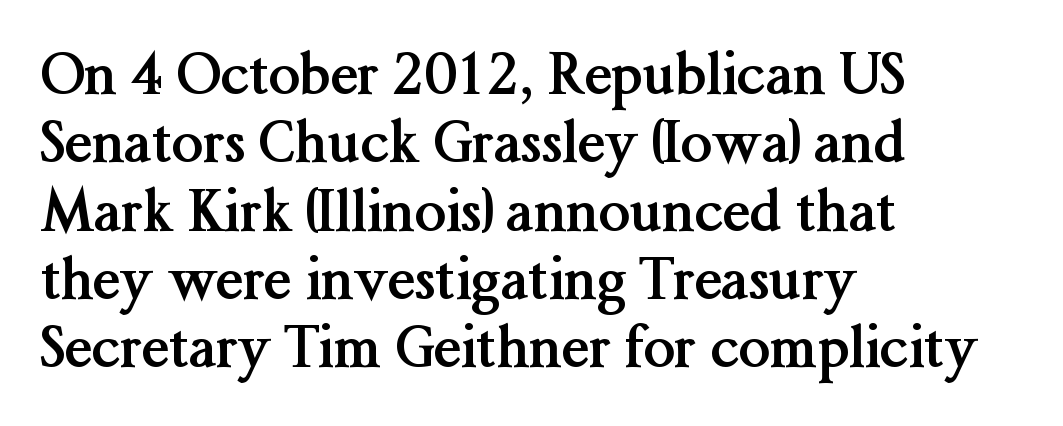
Q: Is the text bold? A: Yes.
Q: Is the text italic (slanted)? A: No, it is upright.
Q: Is the typeface a serif or a sans-serif typeface? A: Serif.
Q: Is the text underlined? A: No.
Q: How is the paragraph aligned? A: Left-aligned.
Q: Is the spacing between letters normal or unusually wide? A: Normal.
Q: Width (condensed, normal, or wide)? A: Normal.
Q: Stroke contrast? A: Medium.
Q: x-height? A: Medium.
Q: Monospaced? A: No.
